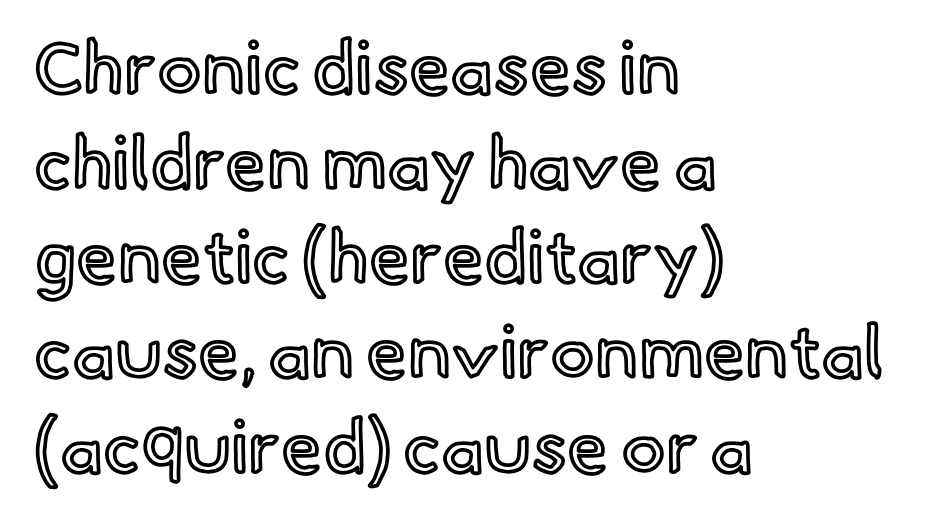
The axis of the letterforms is exactly vertical. Normally led — the rows are evenly, conventionally spaced. This sample has the flowing, uneven cadence of proportional lettering. The line texture is even and compact thanks to regular tracking. The gap between lines stays unmarked.
